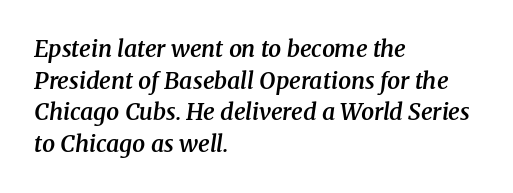
The image shows 23 px text type, italic (leaning right); set left-aligned, normal line spacing (1.37x), normal letter spacing, not underlined.
